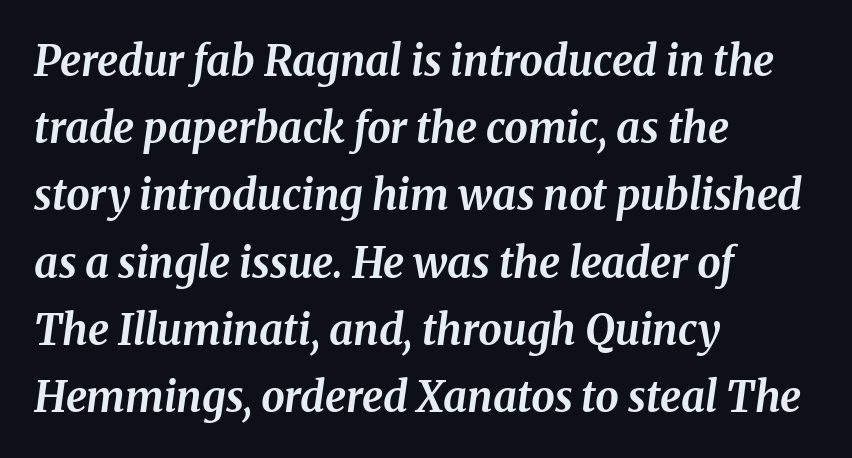
Q: Is the text bold? A: Yes.
Q: Is the text italic (slanted)? A: Yes, it leans right by about 8 degrees.
Q: Is the text underlined? A: No.
Q: How is the paragraph aligned? A: Left-aligned.
Q: Is the spacing between letters normal or unusually wide? A: Normal.
Q: Is the spacing between lines tight, normal or loose? A: Normal.
Q: Width (condensed, normal, or wide)? A: Normal.
Q: Stroke contrast? A: Medium.
Q: x-height? A: Medium.
Q: Monospaced? A: No.
